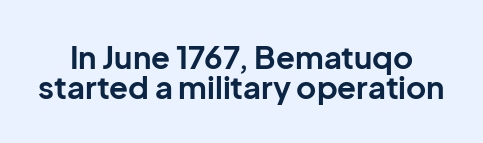
{"serif": "no", "italic": "no", "bold": "yes", "weight": "bold", "width": "normal", "stroke_contrast": "low", "x_height": "medium", "monospaced": "no", "underline": "no", "line_spacing": "tight", "line_spacing_ratio": 0.98, "letter_spacing": "normal", "letter_spacing_em": 0.0, "glyph_px": 31}
